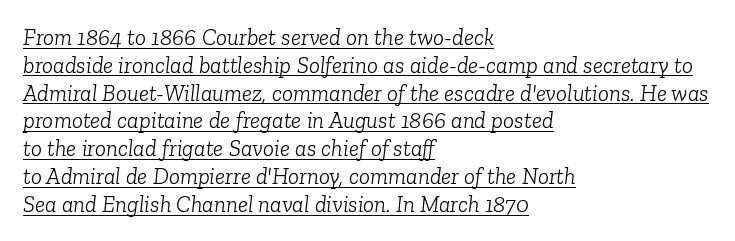
Q: Is the text bold? A: No.
Q: Is the text italic (slanted)? A: Yes, it leans right by about 6 degrees.
Q: Is the text underlined? A: Yes.
Q: How is the paragraph aligned? A: Left-aligned.
Q: Is the spacing between letters normal or unusually wide? A: Normal.
